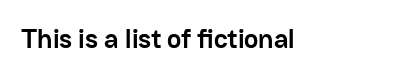
What stands out about the letter spacing? Nothing — it is the standard amount. No italicization has been applied; the sample stays upright. The gap between lines stays unmarked. Thick stems and heavy bowls — unmistakably bold.
